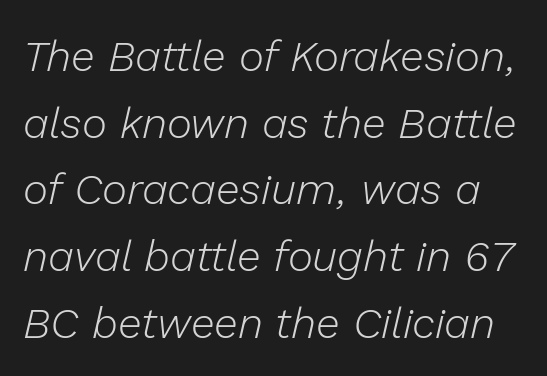
Q: Is the text bold? A: No.
Q: Is the text italic (slanted)? A: Yes, it leans right by about 13 degrees.
Q: Is the text underlined? A: No.
Q: Is the spacing between letters normal or unusually wide? A: Normal.
Q: Is the spacing between lines tight, normal or loose? A: Normal.
Q: Width (condensed, normal, or wide)? A: Normal.
Q: Stroke contrast? A: Low.
Q: x-height? A: Medium.
Q: Monospaced? A: No.
